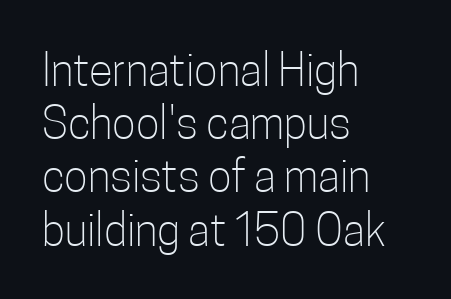
{"serif": "no", "italic": "no", "bold": "no", "weight": "light", "width": "condensed", "stroke_contrast": "low", "x_height": "medium", "monospaced": "no", "underline": "no", "align": "left", "line_spacing_ratio": 1.21, "letter_spacing": "normal", "letter_spacing_em": 0.0, "glyph_px": 44}
